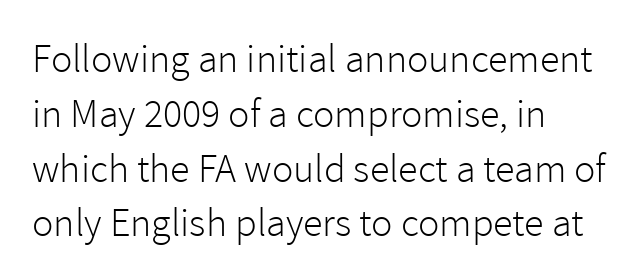
{"serif": "no", "italic": "no", "bold": "no", "weight": "light", "width": "normal", "x_height": "medium", "monospaced": "no", "underline": "no", "align": "left", "line_spacing": "normal", "line_spacing_ratio": 1.37, "letter_spacing": "normal", "letter_spacing_em": 0.0, "glyph_px": 40}
